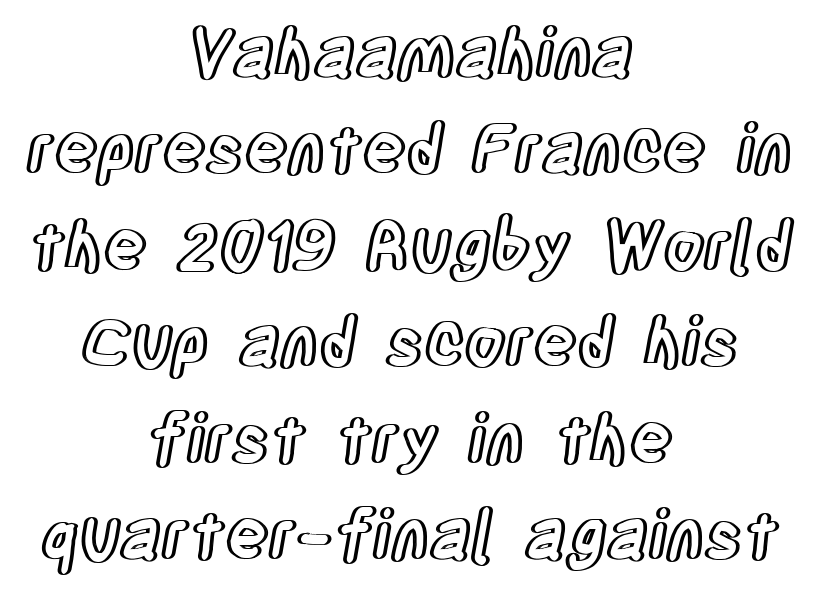
The image shows 67 px condensed type; set centered, normal line spacing (1.44x), normal letter spacing, not underlined; a large x-height.
